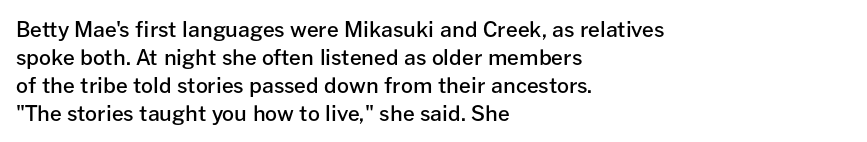
This is moderately heavy type, rendered in semibold. The baseline area is clear. The horizontal fit of the characters is conventional and even. Layout note: lines flush left.
